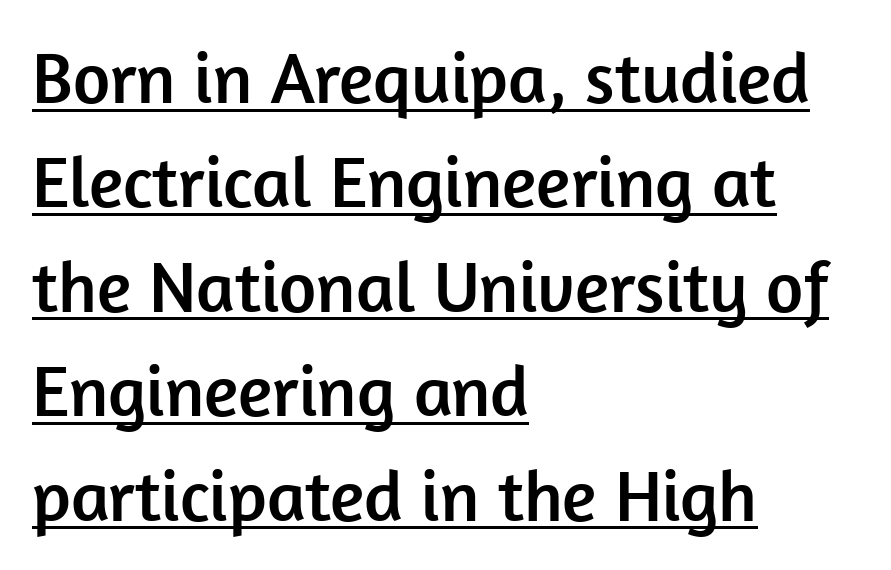
Q: Is the text italic (slanted)? A: No, it is upright.
Q: Is the typeface a serif or a sans-serif typeface? A: Sans-serif.
Q: Is the text underlined? A: Yes.
Q: How is the paragraph aligned? A: Left-aligned.
Q: Is the spacing between letters normal or unusually wide? A: Normal.
Q: Is the spacing between lines tight, normal or loose? A: Normal.
Q: Width (condensed, normal, or wide)? A: Normal.
Q: Stroke contrast? A: Low.
Q: x-height? A: Medium.
Q: Monospaced? A: No.
